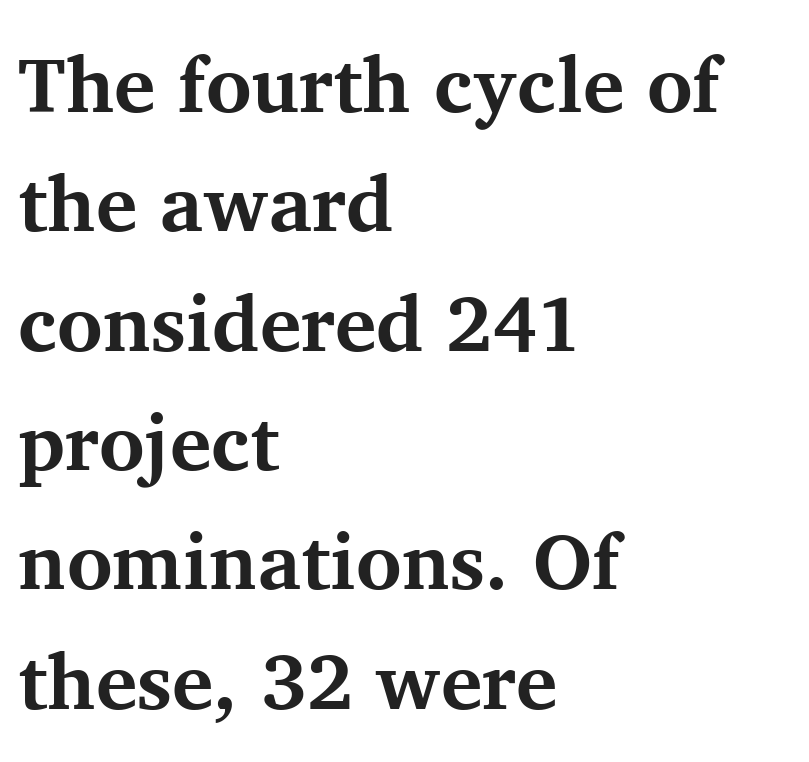
In terms of posture, this sample is upright. This rendering uses left alignment, leaving the right contour irregular. Each letter keeps its own natural width here, so spacing adapts to shape. Heft: maximum for text — a bold.
